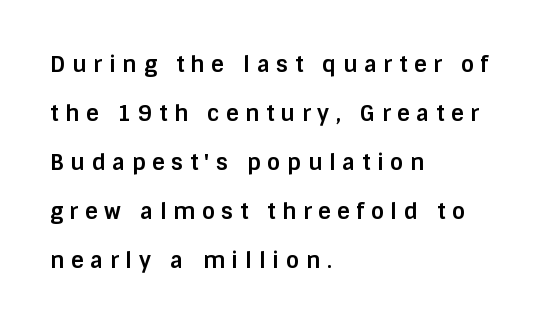
The image shows 22 px bold type, upright; set left-aligned, loose line spacing (2.23x), unusually wide letter spacing (+0.3 em), not underlined.
